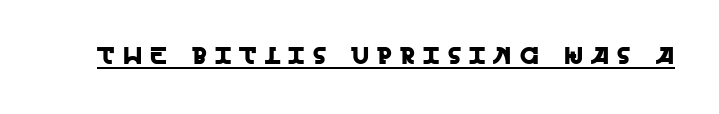
Q: Is the text italic (slanted)? A: No, it is upright.
Q: Is the text underlined? A: Yes.
Q: Is the spacing between letters normal or unusually wide? A: Unusually wide.
